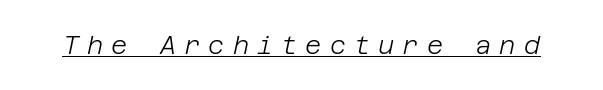
Somebody hit Ctrl+U on this one — the words are underlined. How are the letters spaced? Widely, with obvious added tracking. The font's italic variant was chosen for this text. The font is comparable to plain body text, perhaps lighter.
